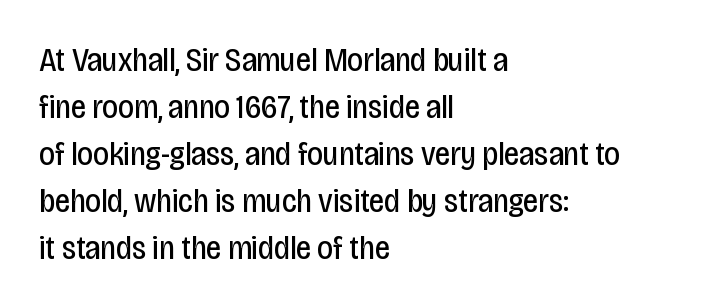
Caption: multi-line text, flush left, ragged right. Counters stay open thanks to moderate or lighter strokes. This sample keeps an unexceptional amount of space between lines. The foot of each line stays bare and open. Stroke terminals: plain, sans-serif.
